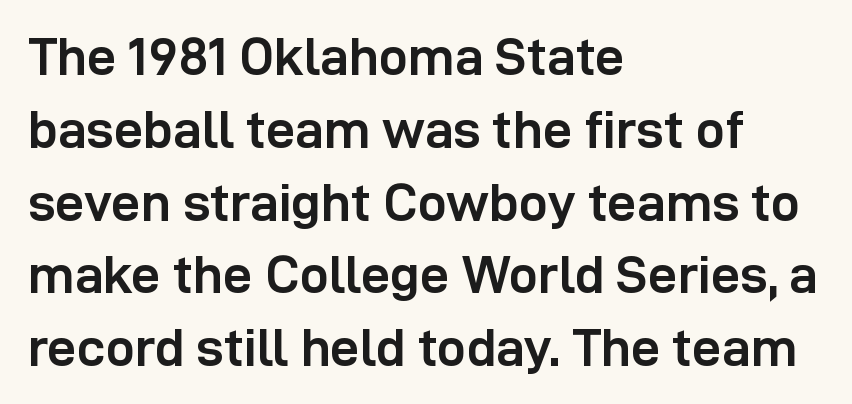
Q: Is the text bold? A: Yes.
Q: Is the text italic (slanted)? A: No, it is upright.
Q: Is the typeface a serif or a sans-serif typeface? A: Sans-serif.
Q: Is the text underlined? A: No.
Q: How is the paragraph aligned? A: Left-aligned.
Q: Is the spacing between letters normal or unusually wide? A: Normal.
Q: Is the spacing between lines tight, normal or loose? A: Normal.
Q: Width (condensed, normal, or wide)? A: Normal.
Q: Stroke contrast? A: Low.
Q: x-height? A: Medium.
Q: Monospaced? A: No.
